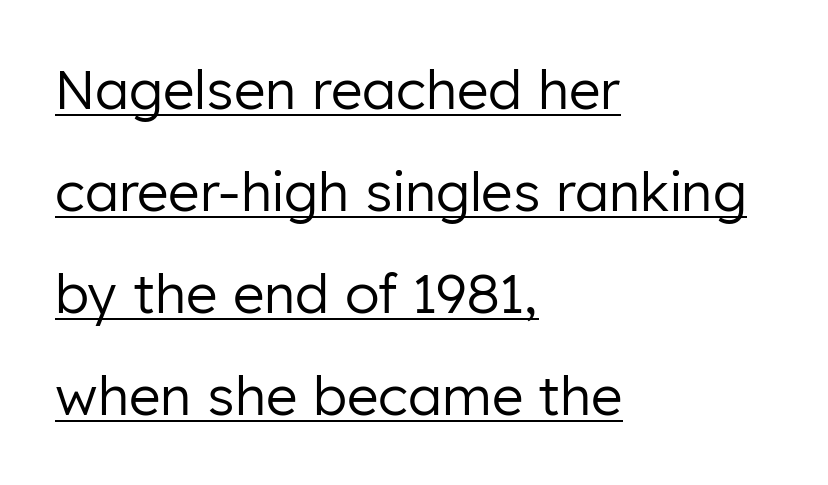
Spacing verdict: proportional, widths tailored to each character. The text was rendered using a sans face with plain stroke endings. All the whitespace from short lines collects on the right. Every character sits straight up, as roman type does. The passage shown has conventional tracking throughout.
